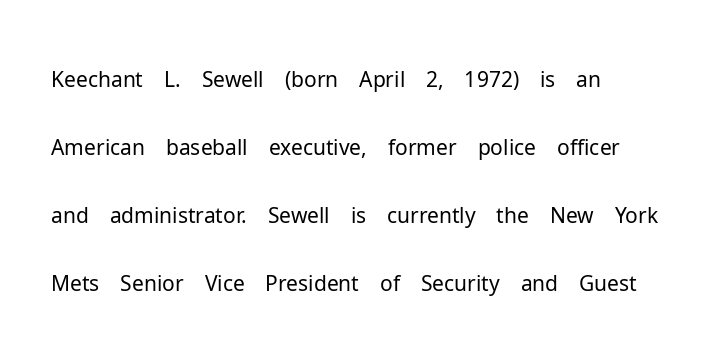
{"serif": "no", "italic": "no", "bold": "no", "weight": "light", "width": "normal", "stroke_contrast": "low", "x_height": "medium", "monospaced": "no", "underline": "no", "align": "left", "line_spacing": "normal", "line_spacing_ratio": 1.58, "letter_spacing": "normal", "letter_spacing_em": 0.0, "glyph_px": 43}
